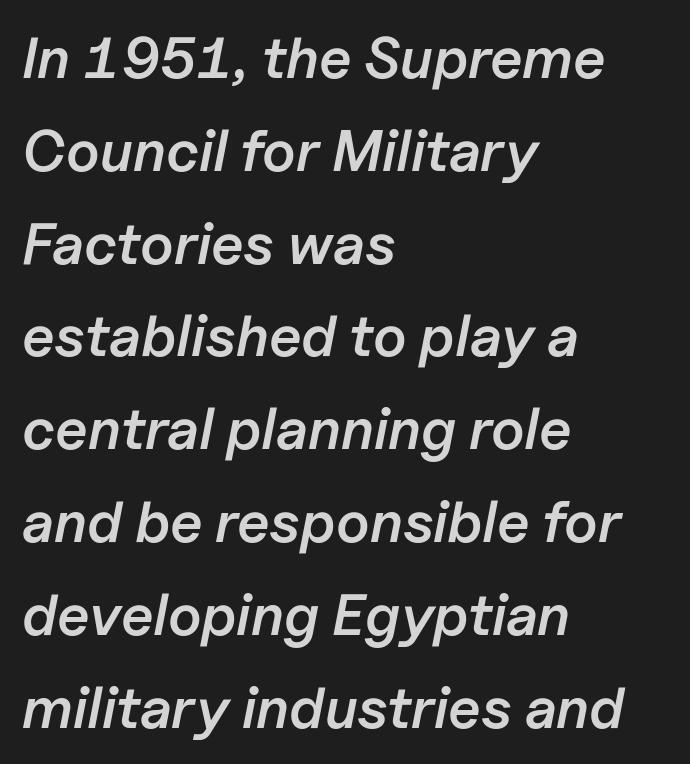
The image shows 58 px semibold type, italic (leaning right); set left-aligned, normal line spacing (1.6x), normal letter spacing, not underlined; low stroke contrast and a medium x-height.
